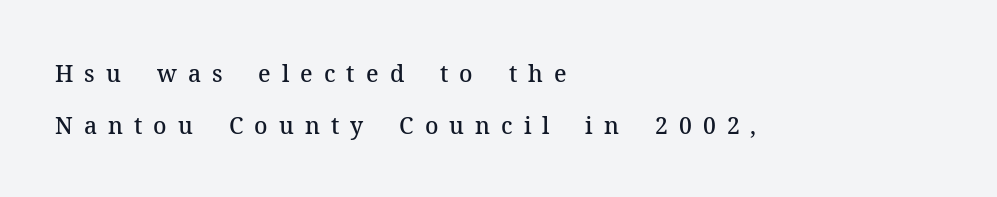
The image shows 23 px text type, upright; set left-aligned, loose line spacing (2.28x), unusually wide letter spacing (+0.48 em), not underlined.
